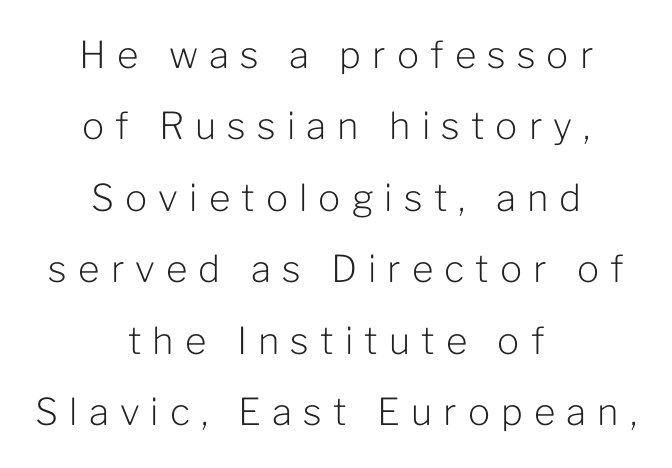
The image shows 37 px light sans-serif type, upright; set centered, loose line spacing (1.93x), unusually wide letter spacing (+0.3 em), not underlined; low stroke contrast and a medium x-height.
